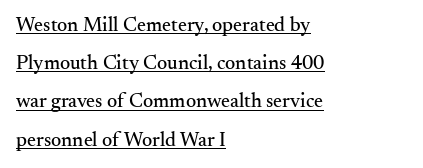
The image shows 20 px text type, upright; set left-aligned, loose line spacing (1.91x), normal letter spacing, underlined.
